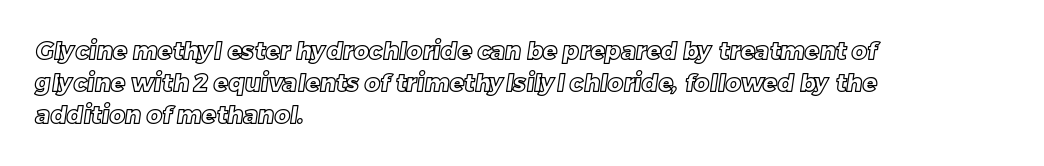
{"underline": "no", "align": "left", "line_spacing": "normal", "line_spacing_ratio": 1.33, "letter_spacing": "normal", "letter_spacing_em": 0.0, "glyph_px": 24}
